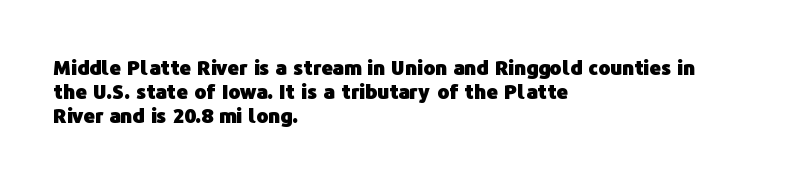
Posture: upright roman. Between one letter and the next there's only the usual sliver of space. Layout note: lines flush left. Clear beneath every line of the passage. The characters look thick and weighty, a clear bold.
